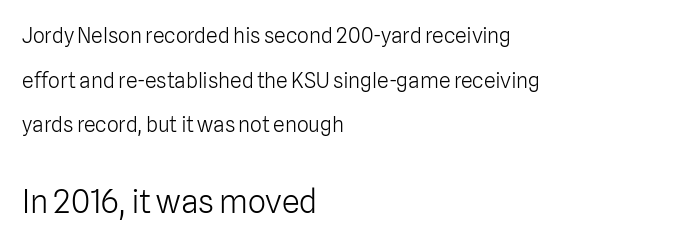
The image shows 32 px light sans-serif type, upright; set left-aligned, loose line spacing (2.13x), normal letter spacing, not underlined; the second (bottom) block is 1.52x larger; low stroke contrast and a medium x-height.
